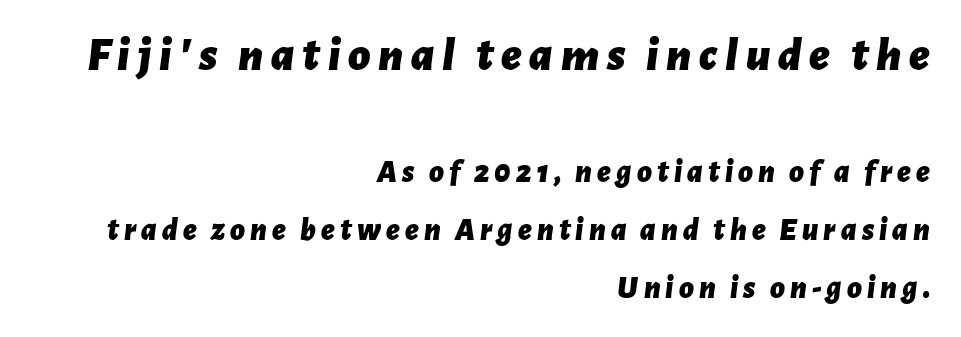
Is this a fixed-width face? No — the glyphs have proportional, varying widths. The lines are quadded right. The string is rendered with underlining switched off. These lines were composed using italics. These lines carry a lot of weight — the face is fully bold.
